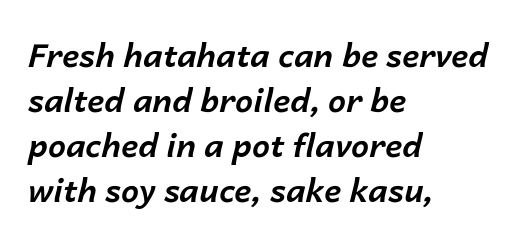
{"italic": "yes", "lean": "right", "slant_degrees": 14, "bold": "yes", "weight": "bold", "width": "normal", "stroke_contrast": "low", "x_height": "medium", "monospaced": "no", "underline": "no", "align": "left", "line_spacing": "normal", "line_spacing_ratio": 1.41, "letter_spacing": "normal", "letter_spacing_em": 0.0, "glyph_px": 32}
